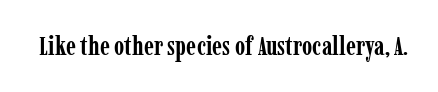
{"italic": "no", "bold": "yes", "underline": "no", "letter_spacing": "normal", "letter_spacing_em": 0.0, "glyph_px": 26}
